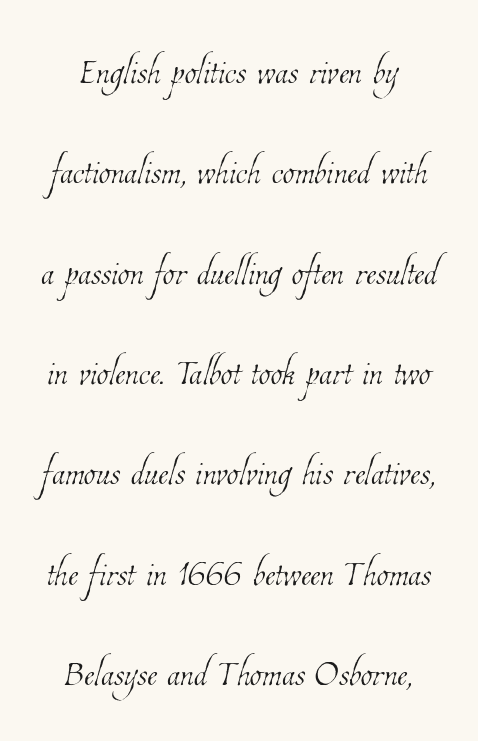
Quick note: underline off. Here the designer chose a conventional face with non-uniform glyph widths. Caption: face not bold, strokes unweighted. Is the letter spacing exaggerated? No — it looks like the ordinary default. Regarding leading, the lines here are spaced well apart.
